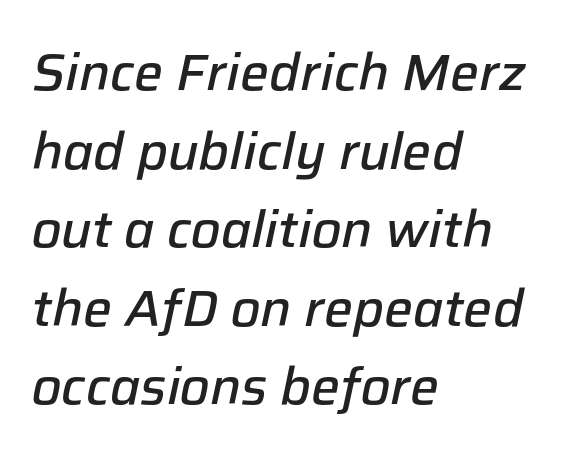
Q: Is the text bold? A: Semi-bold.
Q: Is the text italic (slanted)? A: Yes, it leans right by about 12 degrees.
Q: Is the text underlined? A: No.
Q: How is the paragraph aligned? A: Left-aligned.
Q: Is the spacing between letters normal or unusually wide? A: Normal.
Q: Is the spacing between lines tight, normal or loose? A: Normal.
Q: Width (condensed, normal, or wide)? A: Normal.
Q: Stroke contrast? A: Low.
Q: x-height? A: Medium.
Q: Monospaced? A: No.
